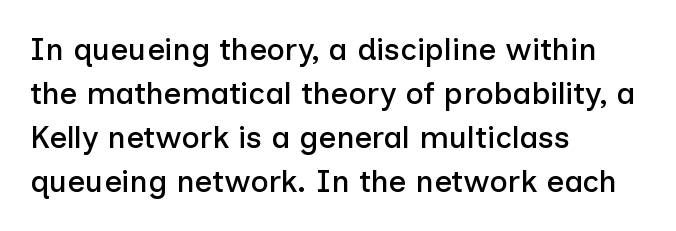
The space directly below the letters is spotless. Line beginnings align vertically; line endings do not. To sum up the face: it is a sans, with no serifs. Each letter keeps its own natural width here, so spacing adapts to shape. Does the leading feel generous? No, just average.
